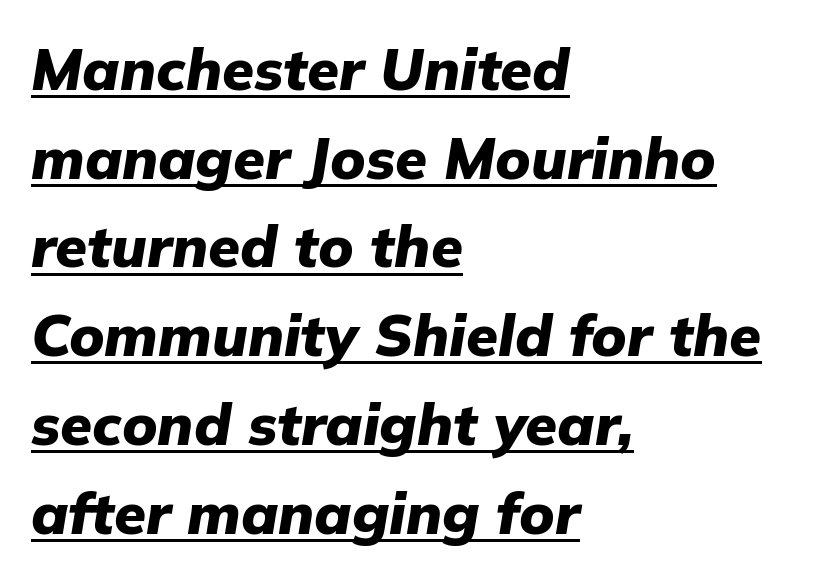
The image shows 58 px heavy type, italic (leaning right); set left-aligned, normal line spacing (1.53x), normal letter spacing, underlined; low stroke contrast and a medium x-height.
